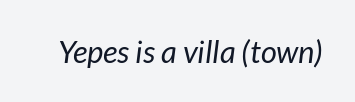
Stroke thickness stays within the range of a standard reading face or lighter. Spacing verdict: proportional, widths tailored to each character. Characters are canted at an angle relative to the baseline's perpendicular. Any mark beneath the type? The region is blank. The type is set solid horizontally, with unmodified tracking.
